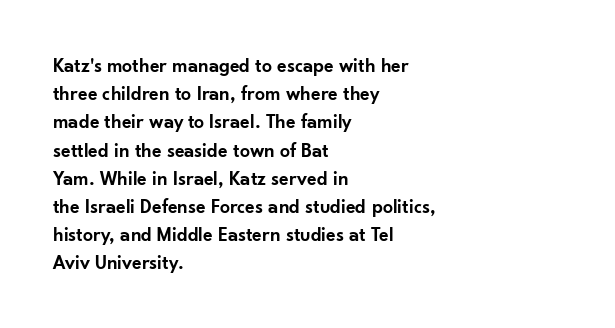
The image shows 20 px text type, upright; set left-aligned, normal line spacing (1.41x), normal letter spacing, not underlined.
